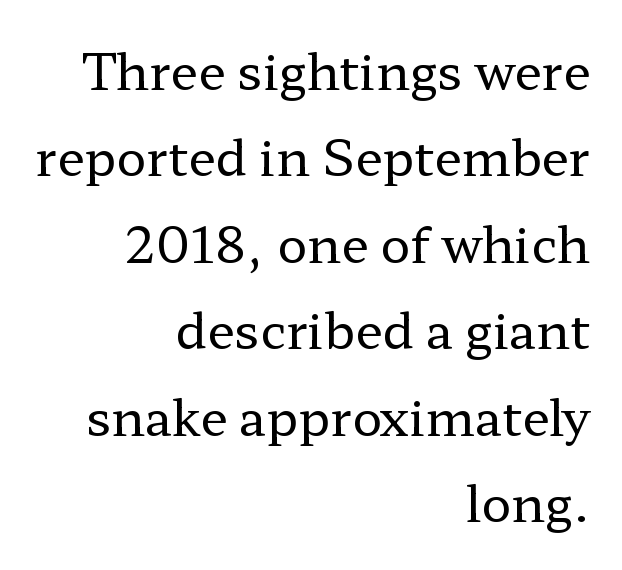
The image shows 50 px regular-weight, wide serif type, upright; set right-aligned, line spacing 1.73x, normal letter spacing, not underlined; low stroke contrast and a medium x-height.
